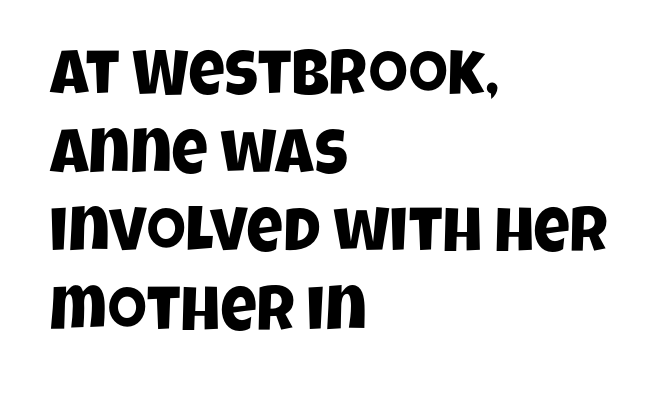
Q: Is the typeface a serif or a sans-serif typeface? A: Sans-serif.
Q: Is the text underlined? A: No.
Q: How is the paragraph aligned? A: Left-aligned.
Q: Is the spacing between letters normal or unusually wide? A: Normal.
Q: Is the spacing between lines tight, normal or loose? A: Normal.
Q: Width (condensed, normal, or wide)? A: Condensed.
Q: Stroke contrast? A: Low.
Q: x-height? A: Large.
Q: Monospaced? A: No.
